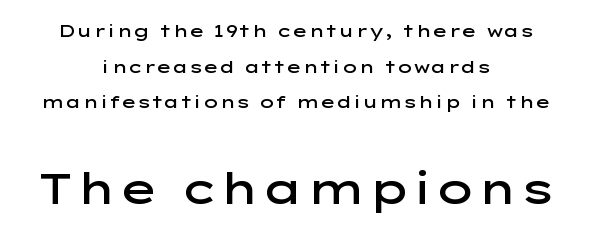
Line starts and ends both wander, symmetrically. A typesetter would call this leading open, well beyond the default. Each word holds together tightly as a unit, with standard inter-letter gaps. The letters in the lower block stand taller than those in the block above. Check under the words: just untouched page.
